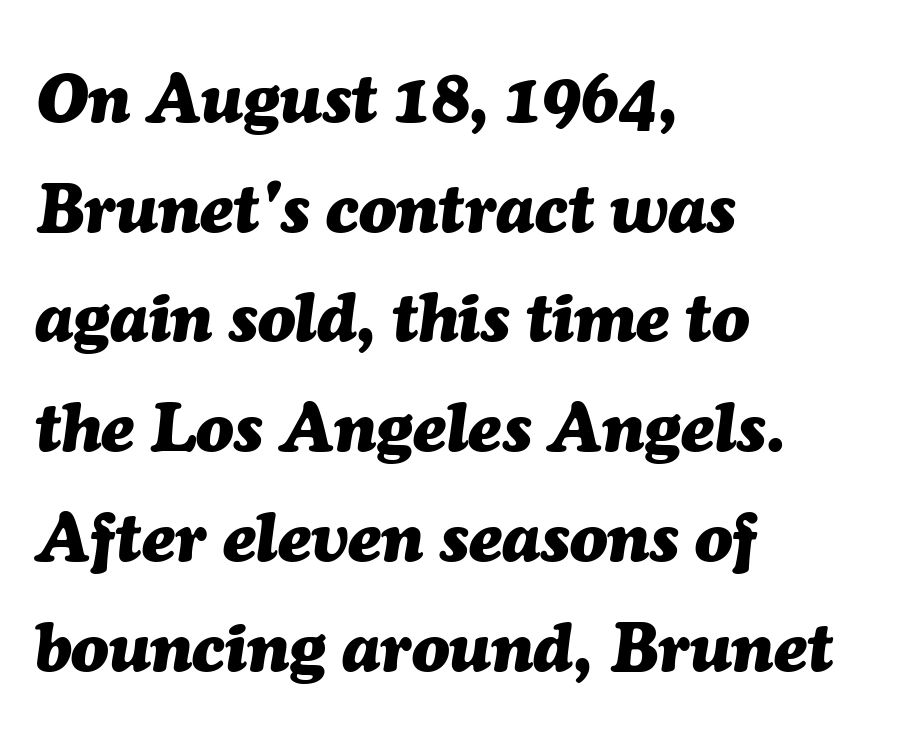
Does the lettering tilt? It does — this is italic. Bold? Absolutely — the strokes are thick and heavy. Check the space under the baseline: it is left empty. These lines are set flush left with a ragged right edge. Notice how descenders clear the ascenders below comfortably — that's standard leading. You could not count columns in this text — the font is proportionally spaced.
